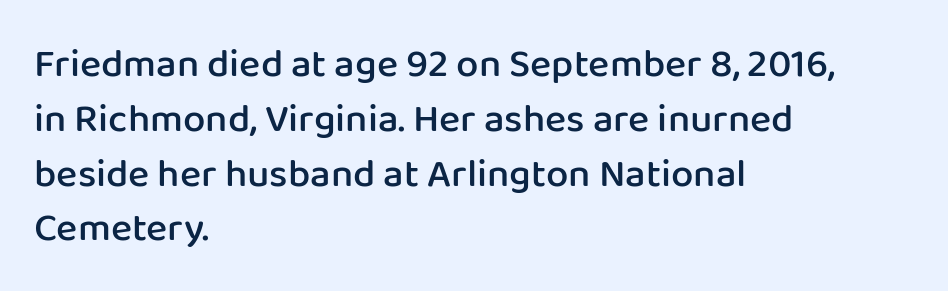
The image shows 40 px semibold sans-serif type, upright; set left-aligned, normal line spacing (1.37x), normal letter spacing, not underlined; low stroke contrast and a medium x-height.
